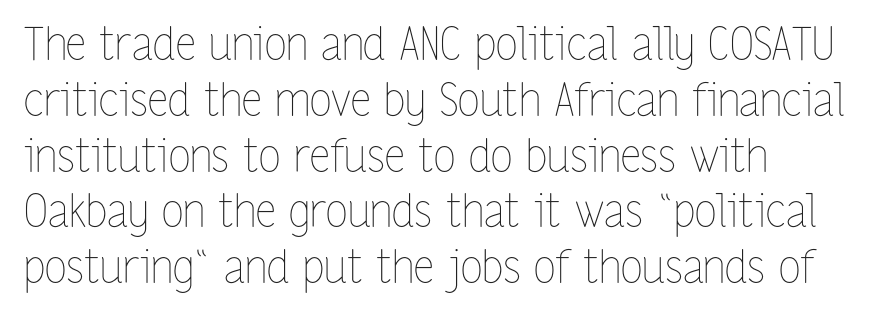
The image shows 45 px thin, condensed type, upright; set left-aligned, line spacing 1.24x, normal letter spacing, not underlined; low stroke contrast and a medium x-height.
